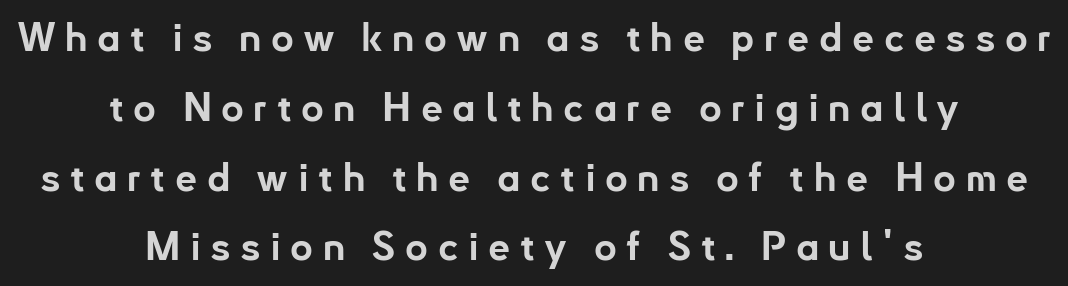
Q: Is the text bold? A: Yes.
Q: Is the text italic (slanted)? A: No, it is upright.
Q: Is the typeface a serif or a sans-serif typeface? A: Sans-serif.
Q: Is the text underlined? A: No.
Q: How is the paragraph aligned? A: Centered.
Q: Is the spacing between letters normal or unusually wide? A: Unusually wide.
Q: Width (condensed, normal, or wide)? A: Normal.
Q: Stroke contrast? A: Low.
Q: x-height? A: Small.
Q: Monospaced? A: No.
